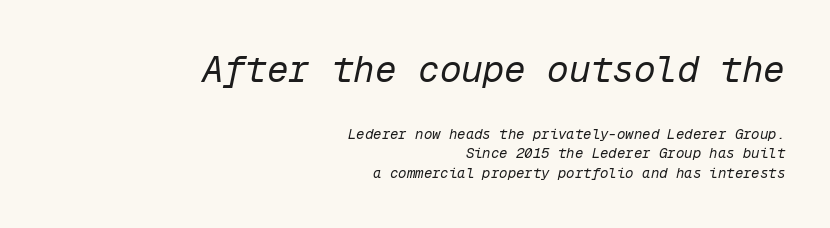
{"italic": "yes", "lean": "right", "slant_degrees": 12, "bold": "no", "weight": "regular", "width": "normal", "stroke_contrast": "low", "x_height": "medium", "monospaced": "yes", "underline": "no", "align": "right", "line_spacing": "normal", "line_spacing_ratio": 1.39, "letter_spacing": "normal", "letter_spacing_em": 0.0, "larger_block": "first", "size_ratio": 2.57, "glyph_px": 36}
